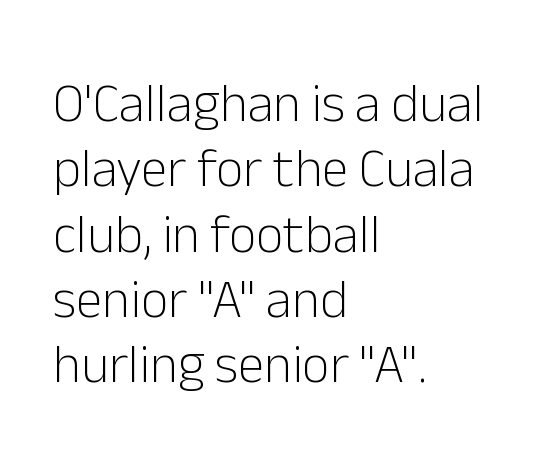
Q: Is the text bold? A: No.
Q: Is the text italic (slanted)? A: No, it is upright.
Q: Is the typeface a serif or a sans-serif typeface? A: Sans-serif.
Q: Is the text underlined? A: No.
Q: How is the paragraph aligned? A: Left-aligned.
Q: Is the spacing between letters normal or unusually wide? A: Normal.
Q: Width (condensed, normal, or wide)? A: Normal.
Q: Stroke contrast? A: Low.
Q: x-height? A: Medium.
Q: Monospaced? A: No.
